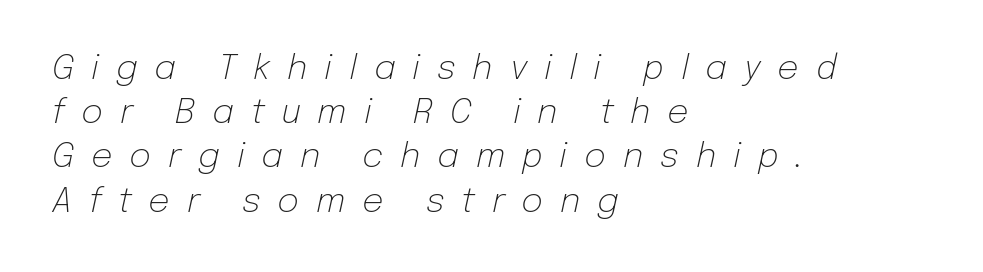
{"italic": "yes", "lean": "right", "slant_degrees": 12, "bold": "no", "weight": "light", "width": "normal", "stroke_contrast": "low", "x_height": "medium", "monospaced": "no", "underline": "no", "align": "left", "line_spacing": "normal", "line_spacing_ratio": 1.3, "letter_spacing": "wide", "letter_spacing_em": 0.49, "glyph_px": 34}
